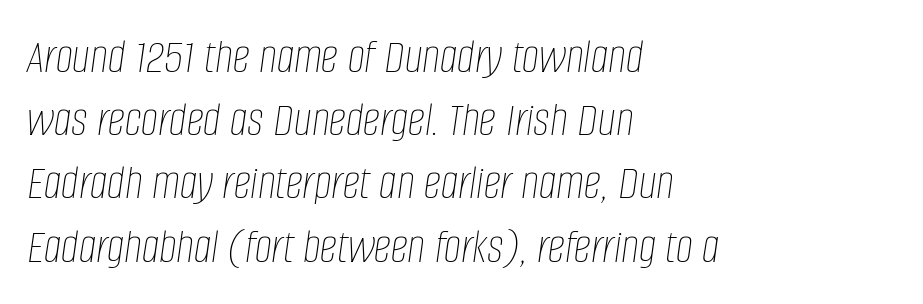
{"italic": "yes", "lean": "right", "slant_degrees": 8, "bold": "no", "weight": "thin", "width": "condensed", "stroke_contrast": "low", "x_height": "large", "monospaced": "no", "underline": "no", "align": "left", "line_spacing": "normal", "line_spacing_ratio": 1.29, "letter_spacing": "normal", "letter_spacing_em": 0.0, "glyph_px": 49}
